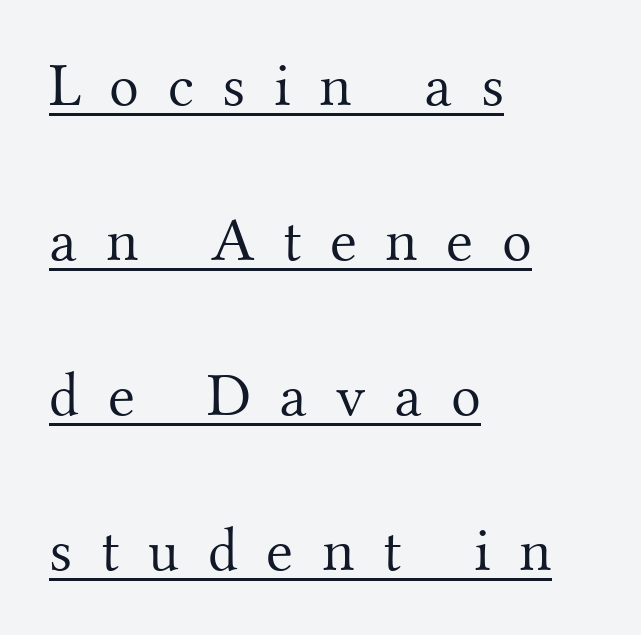
A typesetter would call this proportional, since set widths differ per character. No chunkiness to these letters — they're not bold. The font family rendered here belongs to the serif group. Short and long lines alike share a common starting point at left. The letters stand upright; this is a roman face. Does the leading feel generous? Absolutely, it's lavish.
